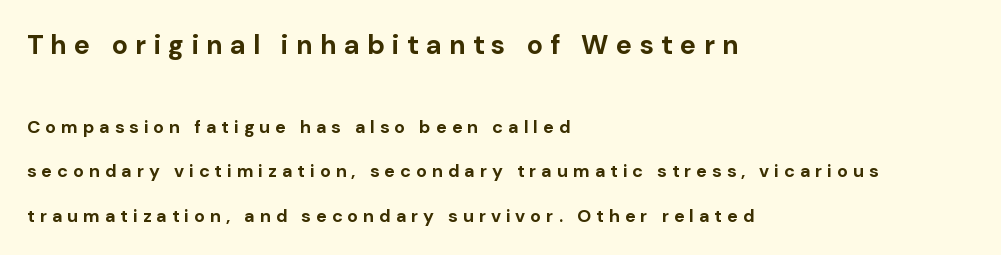
{"italic": "no", "bold": "yes", "underline": "no", "align": "left", "line_spacing": "loose", "line_spacing_ratio": 2.46, "letter_spacing": "wide", "letter_spacing_em": 0.27, "larger_block": "first", "size_ratio": 1.5, "glyph_px": 27}
